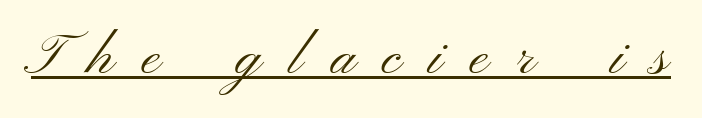
The face used here is a sans, in the tradition of grotesques and geometrics. Is this a fixed-width face? No — the glyphs have proportional, varying widths. Decoration check: the copy is underlined. The gaps between neighbouring characters are conspicuously large.
